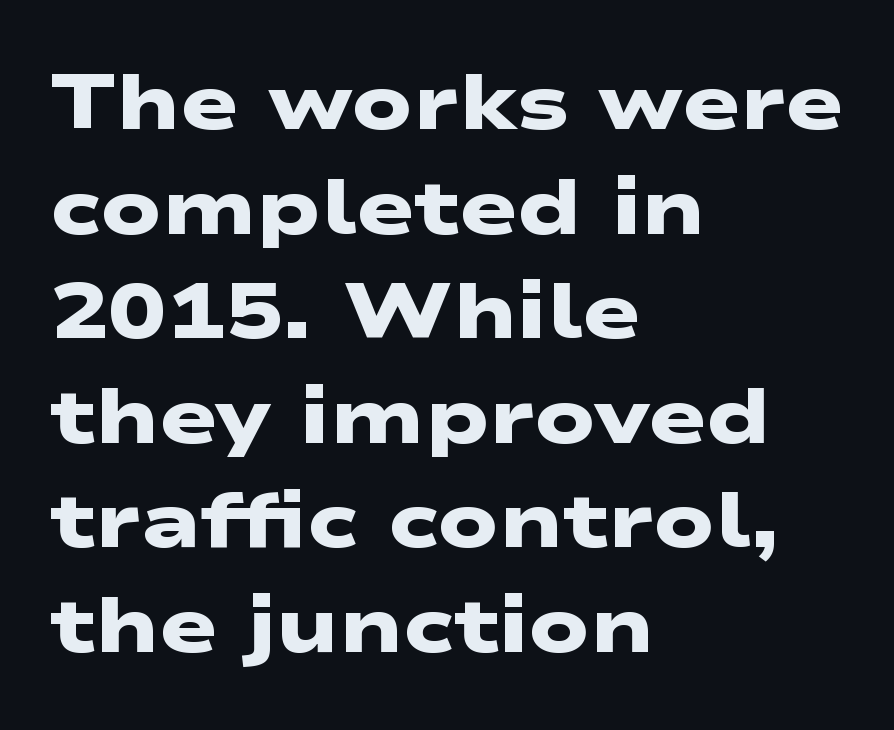
The image shows 78 px heavy, wide sans-serif type; set left-aligned, normal line spacing (1.34x), normal letter spacing, not underlined; low stroke contrast and a medium x-height.
